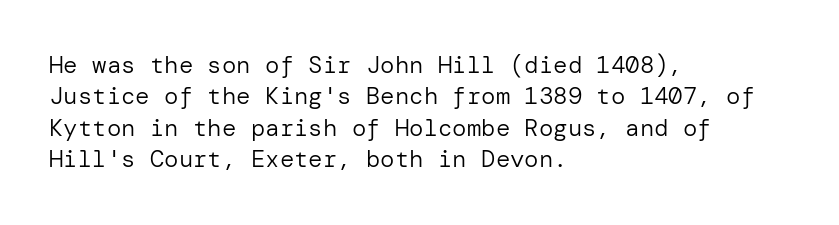
What stands out about the letter spacing? Nothing — it is the standard amount. Unmarked baselines from the first word to the last. The rendering anchors every line to the left-hand side. Regarding leading, the lines here are spaced in the standard way. Compared with a typical body face, this is equally light or lighter still. In terms of posture, this sample is upright.
